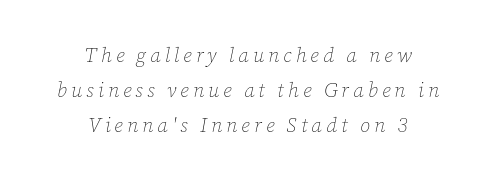
The axis of the letterforms is tilted away from vertical. This is not heavy type; no bold has been used. The whitespace from short lines is split evenly between both sides. A typesetter would call this heavily tracked-out type. The zone under the glyphs is completely vacant.
